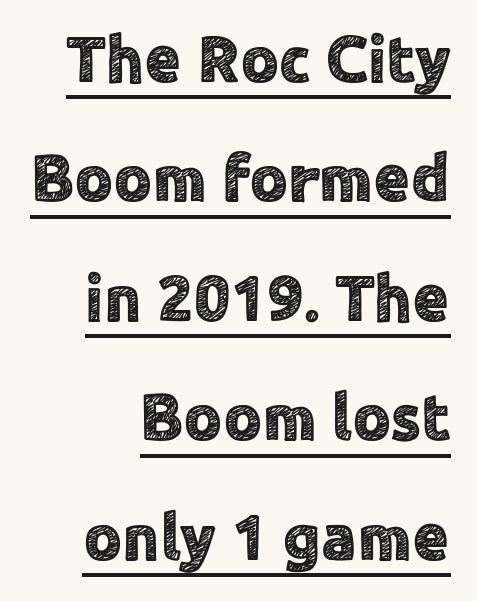
Font category for this specimen: sans-serif. No extra tracking has been applied to these lines. The compositor pushed each line to the right boundary. Style check: upright. These lines are rendered in a variable-pitch font. This sample carries an underscore along the baseline area.
